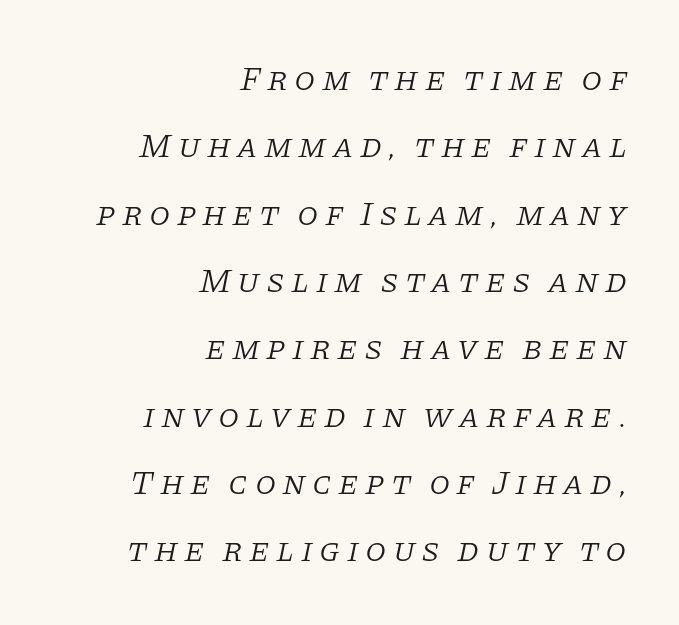
Q: Is the text bold? A: No.
Q: Is the text italic (slanted)? A: Yes, it leans right by about 11 degrees.
Q: Is the typeface a serif or a sans-serif typeface? A: Serif.
Q: Is the text underlined? A: No.
Q: How is the paragraph aligned? A: Right-aligned.
Q: Is the spacing between lines tight, normal or loose? A: Loose.
Q: Width (condensed, normal, or wide)? A: Normal.
Q: Stroke contrast? A: Low.
Q: x-height? A: Large.
Q: Monospaced? A: No.
